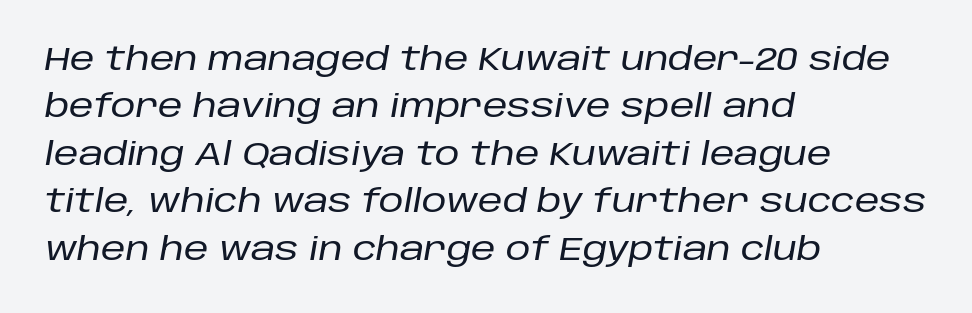
What's the leading like? Ordinary, nothing unusual. The face used here is proportionally spaced, like ordinary book or web type. The tracking reads as untouched default to a designer's eye. Clear beneath every line of the passage. Italic? Definitely — the glyphs are oblique. Visually the block forms a straight wall on the left and a jagged coastline on the right.
